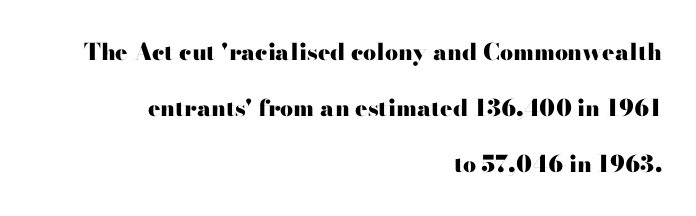
{"italic": "no", "bold": "yes", "underline": "no", "align": "right", "line_spacing": "loose", "line_spacing_ratio": 2.43, "letter_spacing": "normal", "letter_spacing_em": 0.0, "glyph_px": 23}
